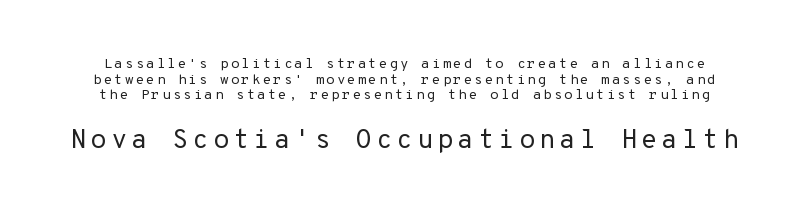
Q: Is the text bold? A: No.
Q: Is the text italic (slanted)? A: No, it is upright.
Q: Is the text underlined? A: No.
Q: Is the spacing between lines tight, normal or loose? A: Tight.
Q: Which block of text is set in a larger size, the first (top) or the second (bottom)? A: The second (bottom) one.
